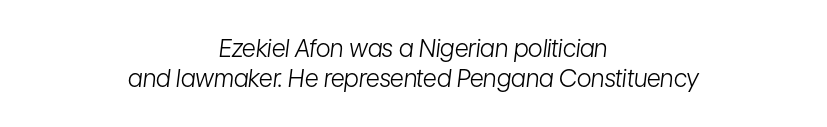
Q: Is the text bold? A: No.
Q: Is the text italic (slanted)? A: Yes, it leans right by about 7 degrees.
Q: Is the text underlined? A: No.
Q: How is the paragraph aligned? A: Centered.
Q: Is the spacing between letters normal or unusually wide? A: Normal.
Q: Is the spacing between lines tight, normal or loose? A: Normal.
